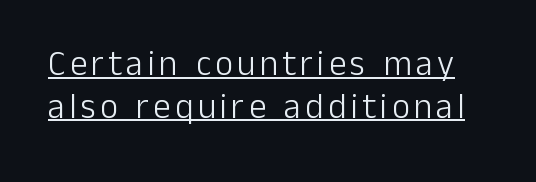
{"serif": "no", "italic": "no", "bold": "no", "weight": "light", "width": "normal", "stroke_contrast": "low", "x_height": "medium", "monospaced": "no", "underline": "yes", "line_spacing_ratio": 1.22, "glyph_px": 35}
